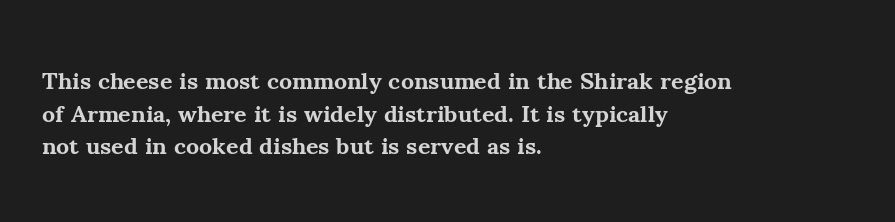
The image shows 24 px bold type, upright; set left-aligned, normal line spacing (1.36x), normal letter spacing, not underlined.
